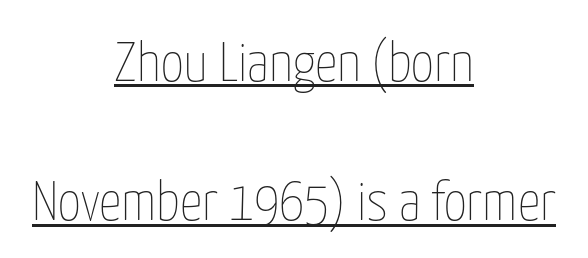
The letters stand upright; this is a roman face. What decoration does the sample have? An underline. Nobody touched the tracking dial on this one. Think standard paragraph weight, or any step lighter than that. A centered setting, common on invitations and titles, is used for this passage. The rendering uses natural spacing where letterforms have individual widths.
